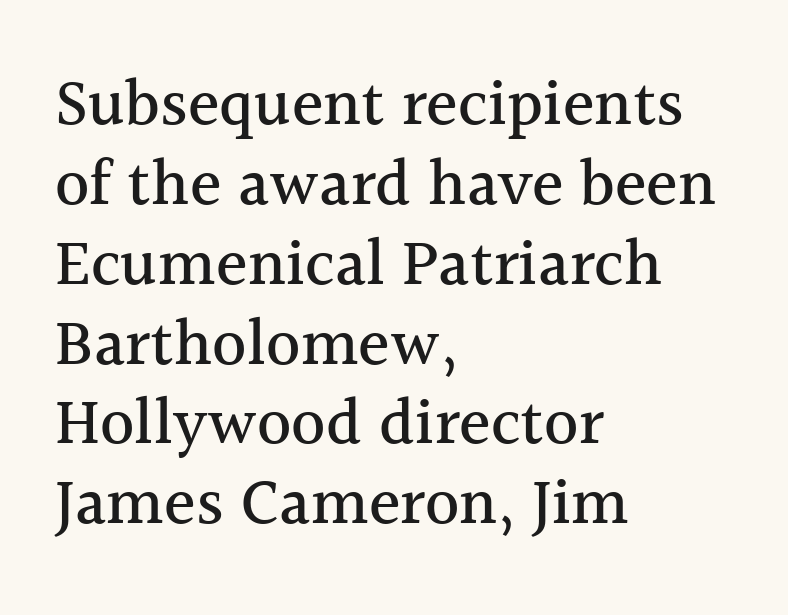
Bare-footed words on every line. Character widths vary here, with narrow letters taking less room than wide ones. In terms of posture, this sample is upright. This is serif lettering, the kind often seen in printed books. If you drew a ruler down the left edge, every line would touch it.
